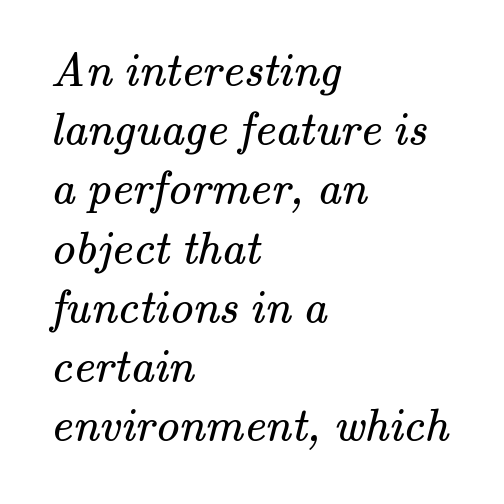
The image shows 47 px regular-weight serif type; set left-aligned, normal line spacing (1.26x), normal letter spacing, not underlined; medium stroke contrast and a small x-height.
